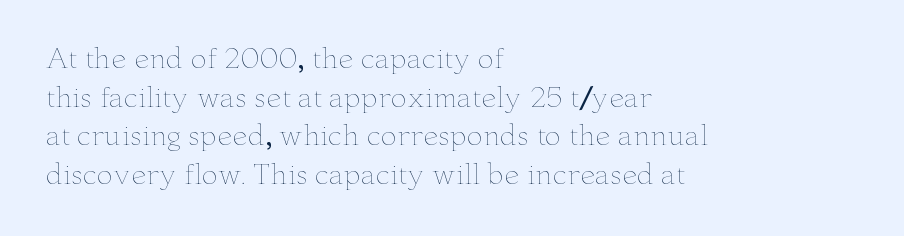
Stroke thickness stays within the range of a standard reading face or lighter. Notice how descenders clear the ascenders below comfortably — that's standard leading. There is no visible air inserted between adjacent glyphs. Casual observation: everything's shoved over to the left. The specimen omits any rule beneath the text block's lines. The letters stand straight up with perfectly vertical stems.
